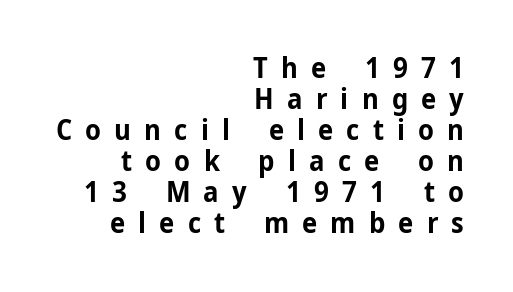
The image shows 28 px bold sans-serif type, upright; set right-aligned, tight line spacing (1.11x), unusually wide letter spacing (+0.47 em), not underlined; low stroke contrast and a medium x-height.
